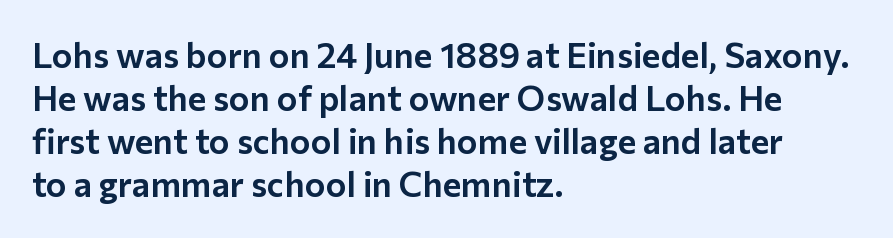
The passage shown is not underscored anywhere. Letter spacing: default. This rendering employs a face without finishing strokes, i.e., a sans-serif. Casual observation: everything's shoved over to the left. Every character sits straight up, as roman type does. Spacing verdict: proportional, widths tailored to each character.
